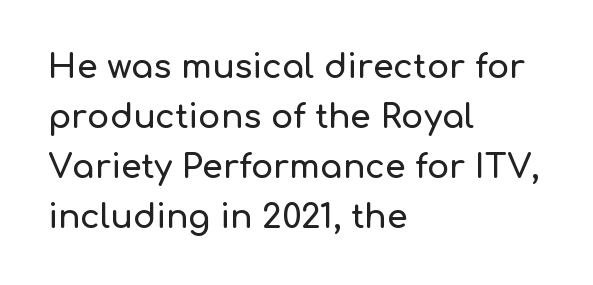
{"serif": "no", "italic": "no", "width": "normal", "stroke_contrast": "low", "x_height": "medium", "monospaced": "no", "underline": "no", "align": "left", "line_spacing": "normal", "line_spacing_ratio": 1.52, "letter_spacing": "normal", "letter_spacing_em": 0.0, "glyph_px": 33}
